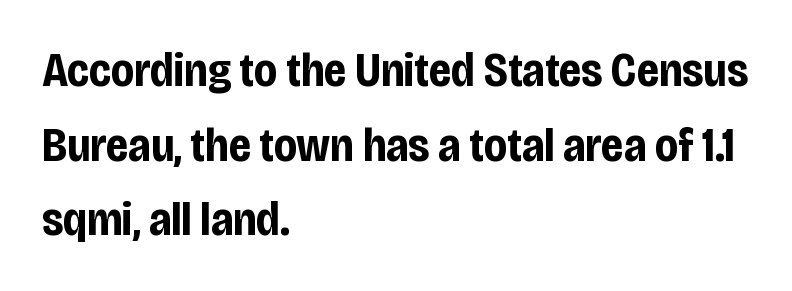
{"serif": "no", "italic": "no", "bold": "yes", "weight": "bold", "width": "condensed", "stroke_contrast": "low", "x_height": "large", "monospaced": "no", "underline": "no", "align": "left", "line_spacing": "normal", "line_spacing_ratio": 1.59, "letter_spacing": "normal", "letter_spacing_em": 0.0, "glyph_px": 47}
